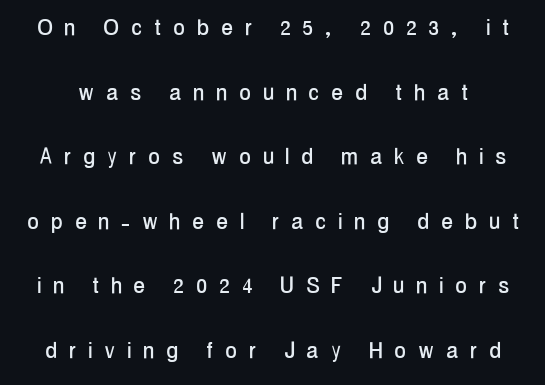
The specimen reads as upright at a glance. Look at the tracking — it's clearly loosened, letters drifting apart. Bare-footed words on every line. Vertical spacing — loose.
